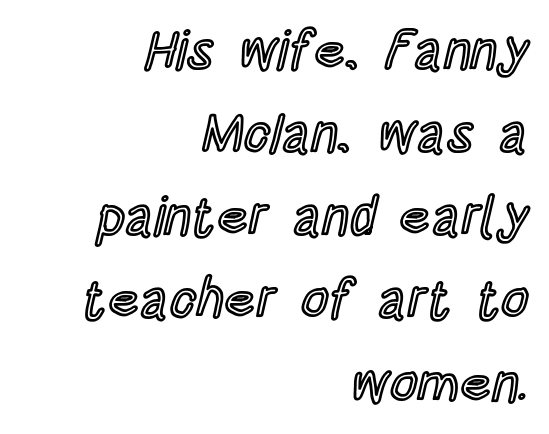
Q: Is the text italic (slanted)? A: Yes.
Q: Is the text underlined? A: No.
Q: How is the paragraph aligned? A: Right-aligned.
Q: Is the spacing between letters normal or unusually wide? A: Normal.
Q: Is the spacing between lines tight, normal or loose? A: Normal.
Q: Width (condensed, normal, or wide)? A: Condensed.
Q: x-height? A: Large.
Q: Monospaced? A: No.
